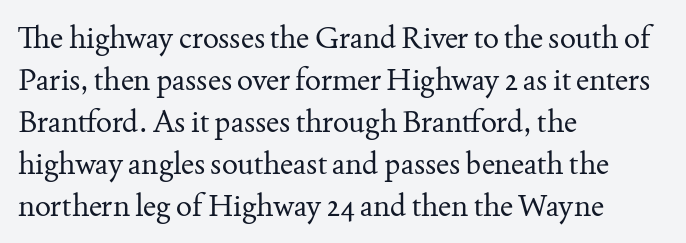
The words here are not underlined. The text block is weighted toward the left margin, trailing off unevenly rightward. On a weight scale, this lands at 450 or below. Tracking value appears to be zero — textbook default spacing. The letters stand upright; this is a roman face.
